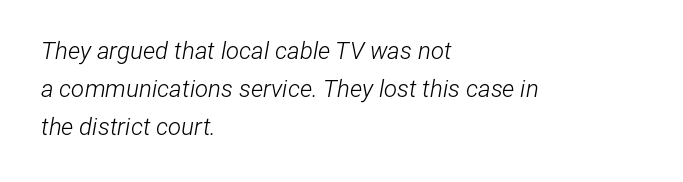
If you measured baseline to baseline, you'd find a middling distance. The weight tops out at a normal text grade. The face used here is rendered with its standard letterfit. A bare baseline throughout the passage.
